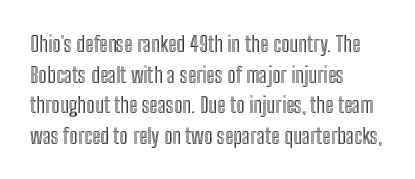
If you drew a line through each stem, it would be perfectly vertical. Honestly, the letter spacing is just normal — you wouldn't notice it. The words here are not underlined. Notice how the passage keeps a crisp vertical edge on the left only. Interline gaps are of average width in this sample.
